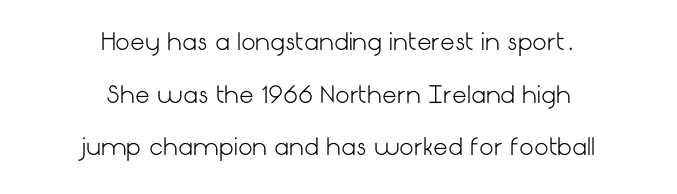
Q: Is the text bold? A: No.
Q: Is the text italic (slanted)? A: No, it is upright.
Q: Is the text underlined? A: No.
Q: How is the paragraph aligned? A: Centered.
Q: Is the spacing between letters normal or unusually wide? A: Normal.
Q: Is the spacing between lines tight, normal or loose? A: Loose.
